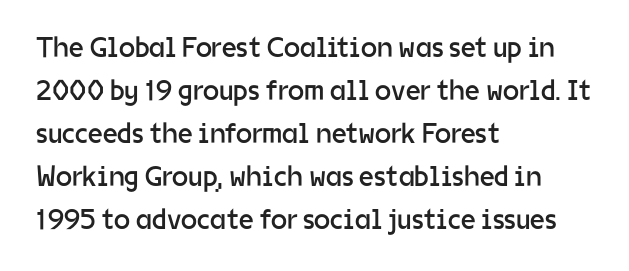
{"serif": "no", "italic": "no", "bold": "no", "weight": "regular", "width": "normal", "stroke_contrast": "low", "x_height": "medium", "monospaced": "no", "underline": "no", "align": "left", "line_spacing": "normal", "line_spacing_ratio": 1.48, "letter_spacing": "normal", "letter_spacing_em": 0.0, "glyph_px": 29}
